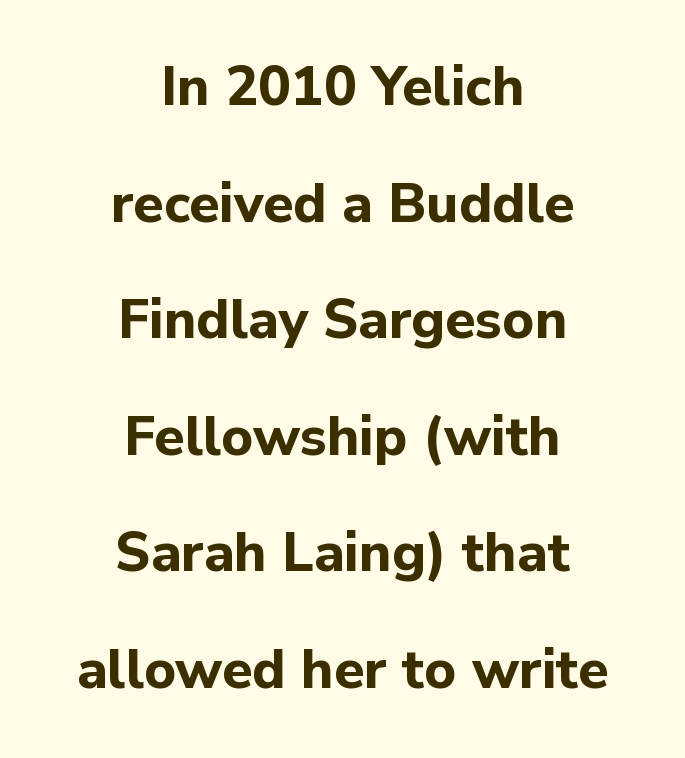
Here the glyphs are tracked normally, forming tight word shapes. Every stem runs plumb, perpendicular to the baseline. In terms of leading, this rendering errs on the spacious side. Every letter is thick-stroked: bold, no question. Every row of glyphs is offset so its center matches the block's center. A sans-serif font was chosen for this passage.
